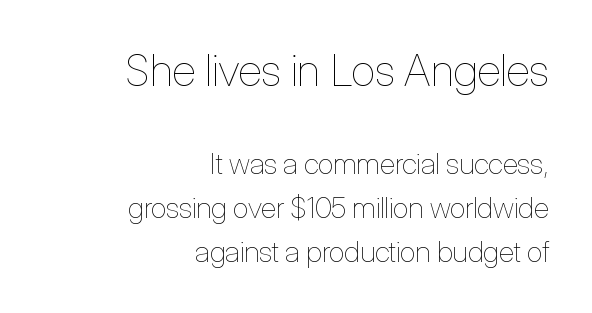
Stroke thickness stays within the range of a standard reading face or lighter. Descenders are the only things crossing below the line. A typesetter would call this leading conventional body-copy spacing. Posture: vertical.
